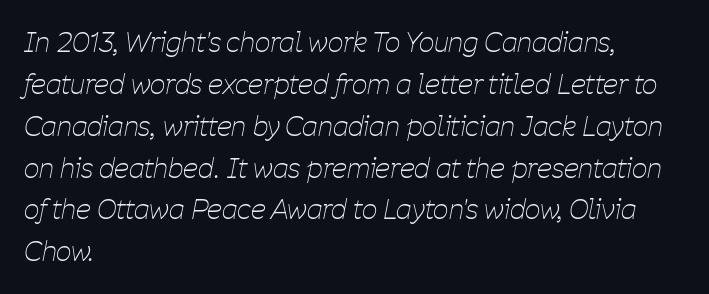
Q: Is the text bold? A: No.
Q: Is the text italic (slanted)? A: Yes, it leans right by about 11 degrees.
Q: Is the text underlined? A: No.
Q: How is the paragraph aligned? A: Left-aligned.
Q: Is the spacing between letters normal or unusually wide? A: Normal.
Q: Is the spacing between lines tight, normal or loose? A: Normal.
